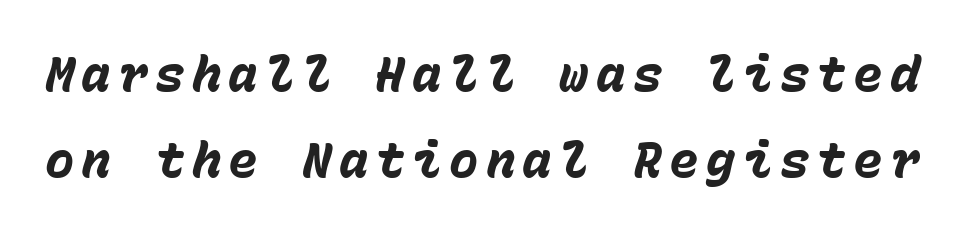
Q: Is the text bold? A: Yes.
Q: Is the text italic (slanted)? A: Yes, it leans right by about 15 degrees.
Q: Is the text underlined? A: No.
Q: Width (condensed, normal, or wide)? A: Normal.
Q: Stroke contrast? A: Low.
Q: x-height? A: Medium.
Q: Monospaced? A: Yes.
